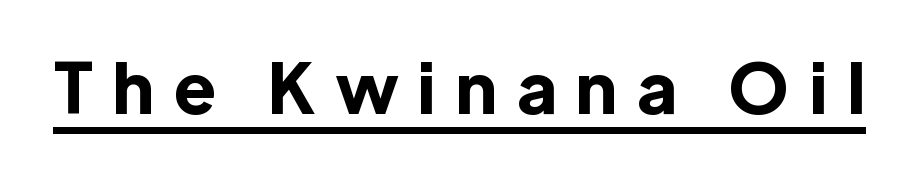
{"serif": "no", "italic": "no", "bold": "yes", "weight": "bold", "width": "normal", "x_height": "medium", "monospaced": "no", "underline": "yes", "letter_spacing": "wide", "letter_spacing_em": 0.29, "glyph_px": 70}
